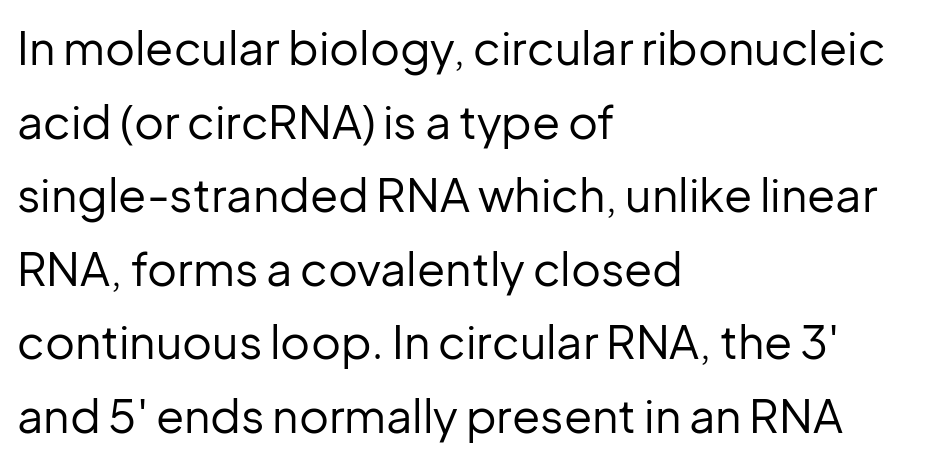
Q: Is the text bold? A: No.
Q: Is the text italic (slanted)? A: No, it is upright.
Q: Is the typeface a serif or a sans-serif typeface? A: Sans-serif.
Q: Is the text underlined? A: No.
Q: How is the paragraph aligned? A: Left-aligned.
Q: Is the spacing between letters normal or unusually wide? A: Normal.
Q: Is the spacing between lines tight, normal or loose? A: Normal.
Q: Width (condensed, normal, or wide)? A: Normal.
Q: Stroke contrast? A: Low.
Q: x-height? A: Medium.
Q: Monospaced? A: No.
